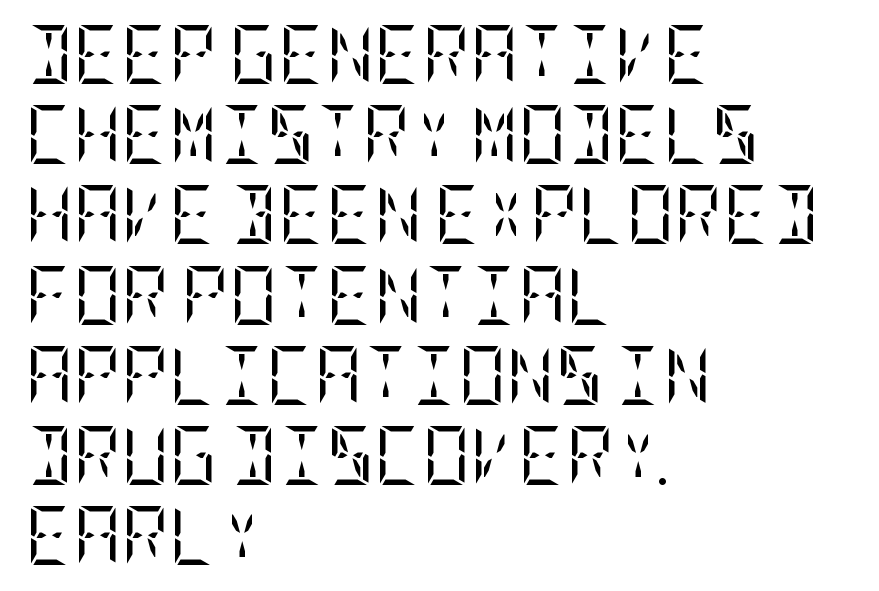
{"serif": "yes", "italic": "no", "bold": "no", "weight": "regular", "width": "condensed", "stroke_contrast": "low", "x_height": "large", "underline": "no", "align": "left", "line_spacing": "normal", "line_spacing_ratio": 1.36, "letter_spacing": "normal", "letter_spacing_em": 0.0, "glyph_px": 59}
